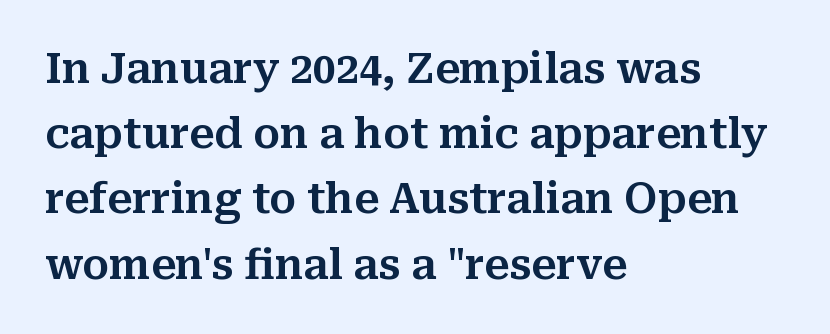
Q: Is the text italic (slanted)? A: No, it is upright.
Q: Is the typeface a serif or a sans-serif typeface? A: Serif.
Q: Is the text underlined? A: No.
Q: How is the paragraph aligned? A: Left-aligned.
Q: Is the spacing between letters normal or unusually wide? A: Normal.
Q: Is the spacing between lines tight, normal or loose? A: Normal.
Q: Width (condensed, normal, or wide)? A: Normal.
Q: Stroke contrast? A: Medium.
Q: x-height? A: Medium.
Q: Monospaced? A: No.
